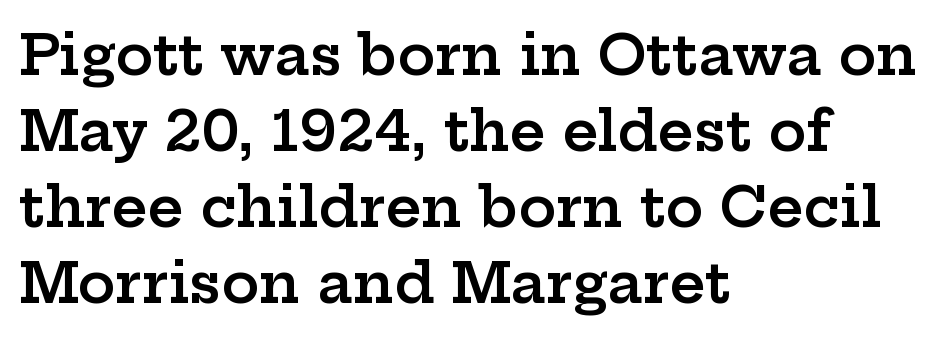
Q: Is the text bold? A: Semi-bold.
Q: Is the text italic (slanted)? A: No, it is upright.
Q: Is the typeface a serif or a sans-serif typeface? A: Serif.
Q: Is the text underlined? A: No.
Q: How is the paragraph aligned? A: Left-aligned.
Q: Is the spacing between letters normal or unusually wide? A: Normal.
Q: Is the spacing between lines tight, normal or loose? A: Normal.
Q: Width (condensed, normal, or wide)? A: Wide.
Q: Stroke contrast? A: Low.
Q: x-height? A: Medium.
Q: Monospaced? A: No.
